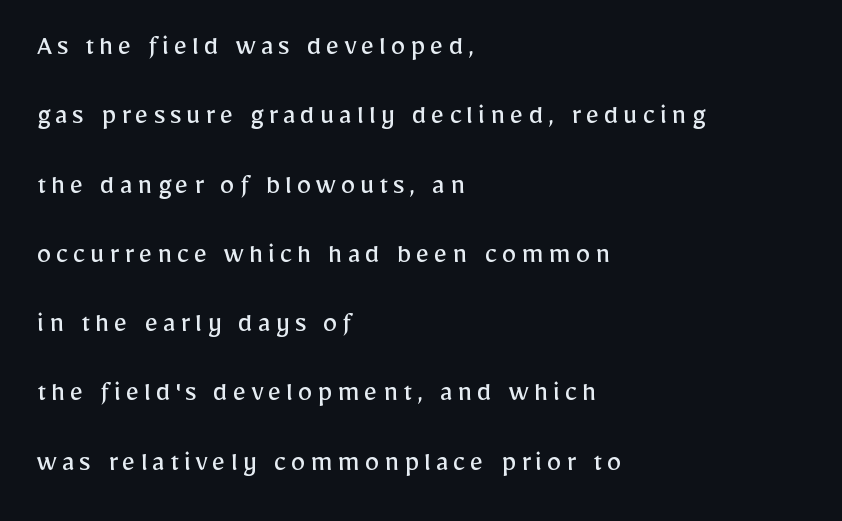
The image shows 30 px regular-weight sans-serif type, upright; set left-aligned, loose line spacing (2.31x), not underlined; low stroke contrast and a medium x-height.
